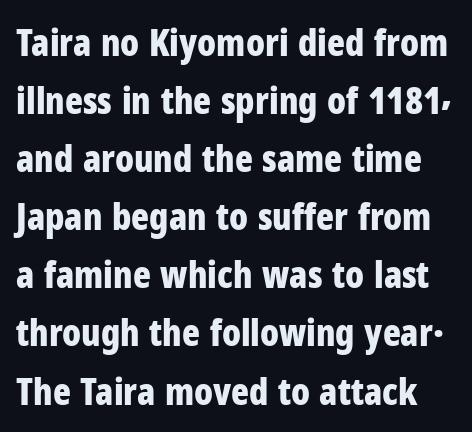
{"serif": "no", "italic": "no", "bold": "yes", "weight": "bold", "width": "condensed", "stroke_contrast": "low", "x_height": "medium", "monospaced": "no", "underline": "no", "line_spacing": "normal", "line_spacing_ratio": 1.57, "letter_spacing": "normal", "letter_spacing_em": 0.0, "glyph_px": 37}
